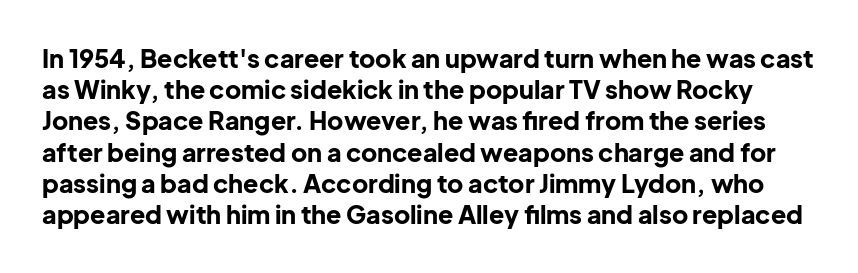
{"italic": "no", "bold": "yes", "underline": "no", "line_spacing": "normal", "line_spacing_ratio": 1.25, "letter_spacing": "normal", "letter_spacing_em": 0.0, "glyph_px": 25}
